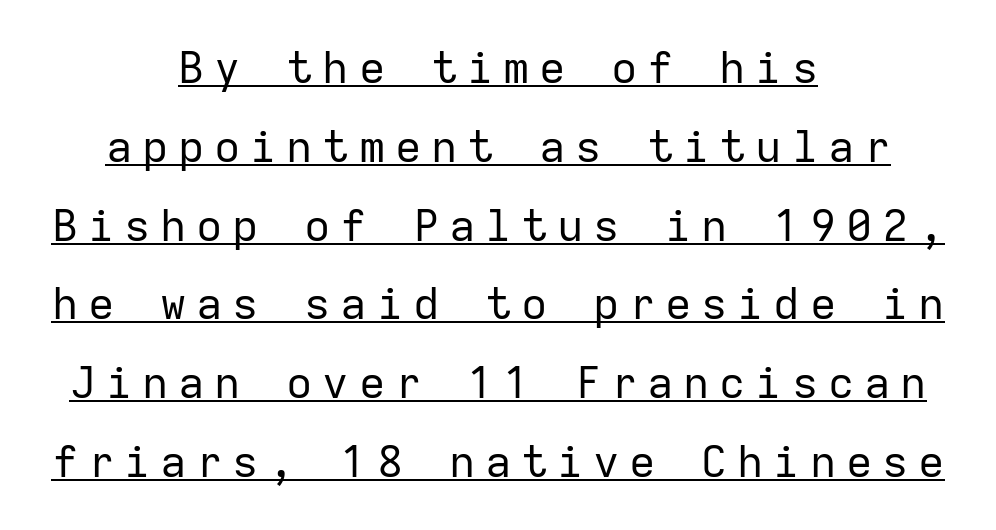
These lines are rendered in a fixed-pitch font. Bold? No — there's no thickening of the strokes. The face used here is a sans, in the tradition of grotesques and geometrics. These lines are centered, leaving both edges ragged. Descenders here cross a horizontal rule under the line.
